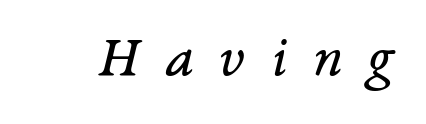
The image shows 57 px regular-weight serif type, italic (leaning right); set unusually wide letter spacing (+0.46 em), not underlined; low stroke contrast and a medium x-height.
